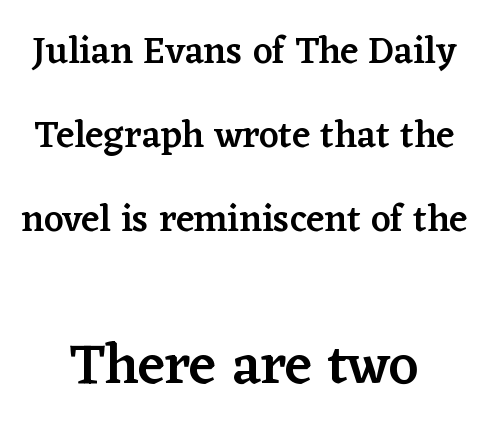
{"serif": "yes", "italic": "no", "bold": "semi", "weight": "semibold", "width": "normal", "stroke_contrast": "low", "x_height": "medium", "monospaced": "no", "underline": "no", "align": "center", "line_spacing": "loose", "line_spacing_ratio": 2.21, "letter_spacing": "normal", "letter_spacing_em": 0.0, "larger_block": "second", "size_ratio": 1.5, "glyph_px": 57}
